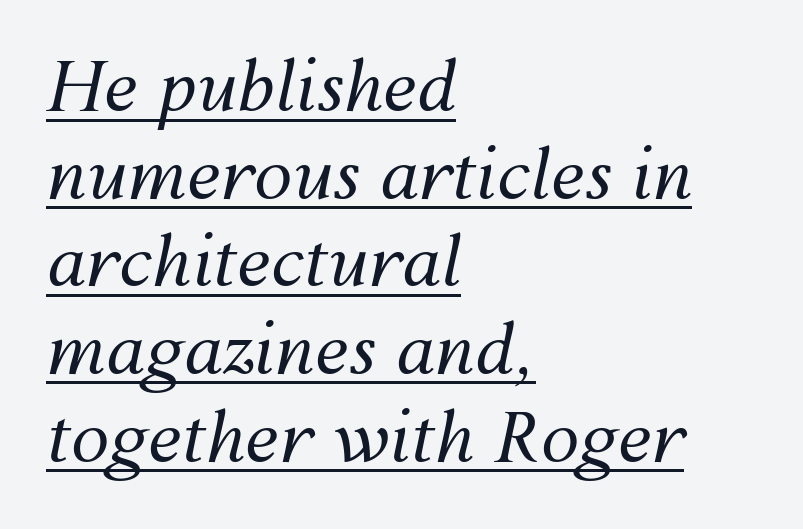
{"italic": "yes", "lean": "right", "slant_degrees": 12, "bold": "no", "weight": "regular", "width": "normal", "stroke_contrast": "medium", "x_height": "medium", "monospaced": "no", "underline": "yes", "align": "left", "line_spacing": "normal", "line_spacing_ratio": 1.27, "letter_spacing": "normal", "letter_spacing_em": 0.0, "glyph_px": 69}
